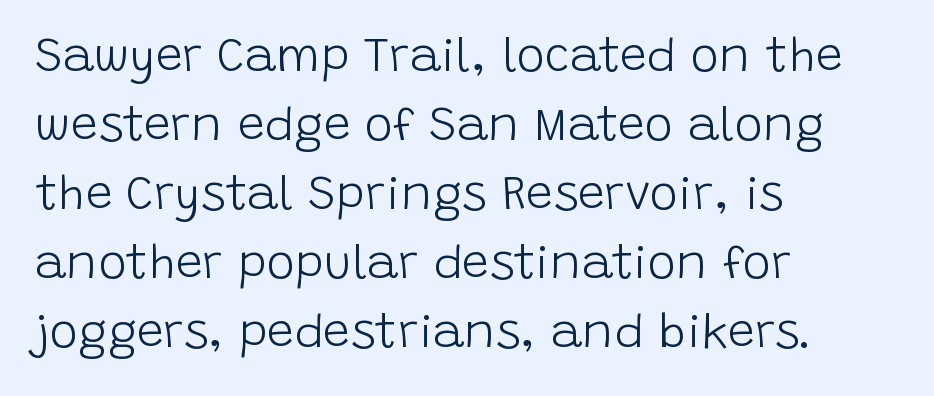
{"serif": "no", "italic": "no", "bold": "no", "weight": "light", "width": "normal", "stroke_contrast": "low", "x_height": "large", "monospaced": "no", "underline": "no", "align": "left", "line_spacing": "normal", "line_spacing_ratio": 1.44, "letter_spacing": "normal", "letter_spacing_em": 0.0, "glyph_px": 48}
